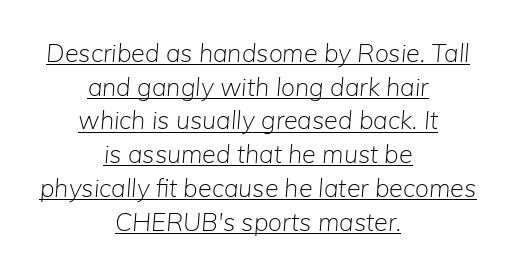
Q: Is the text bold? A: No.
Q: Is the text italic (slanted)? A: Yes, it leans right by about 5 degrees.
Q: Is the text underlined? A: Yes.
Q: How is the paragraph aligned? A: Centered.
Q: Is the spacing between letters normal or unusually wide? A: Normal.
Q: Is the spacing between lines tight, normal or loose? A: Normal.
